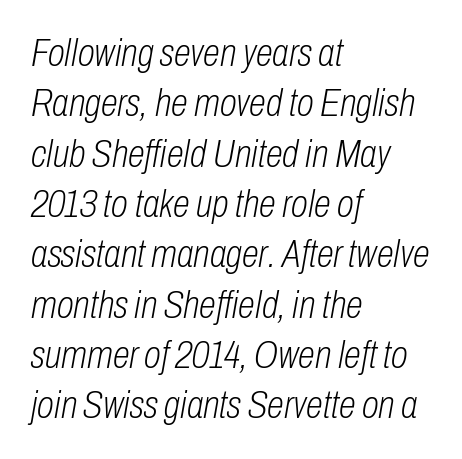
The image shows 39 px light, condensed type, italic (leaning right); set left-aligned, normal line spacing (1.29x), normal letter spacing, not underlined; low stroke contrast and a medium x-height.
